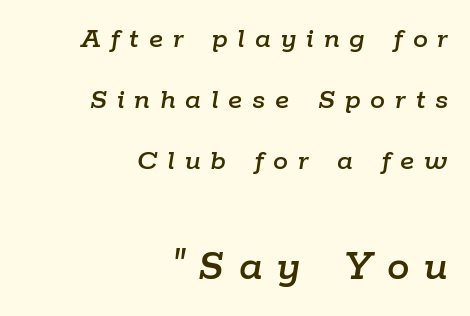
The image shows 45 px text type, italic (leaning right); set right-aligned, loose line spacing (2.04x), unusually wide letter spacing (+0.33 em), not underlined; the second (bottom) block is 1.5x larger; low stroke contrast and a medium x-height.
